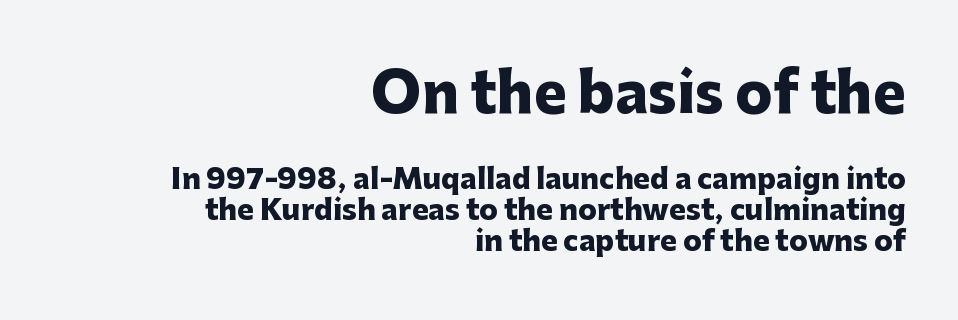
Beneath every word, the page is bare. Italic: no, the glyphs are upright roman. Visually the block forms a straight wall on the right and a jagged coastline on the left. Do the characters align in a grid? No, the font is proportional.
